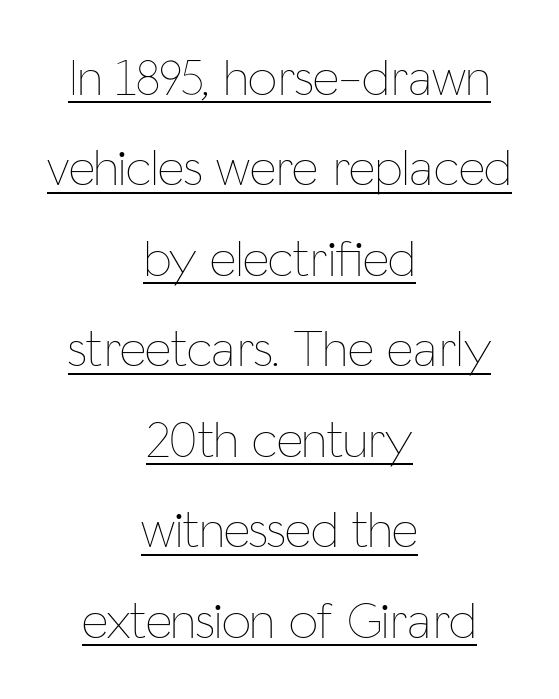
Q: Is the text bold? A: No.
Q: Is the text italic (slanted)? A: No, it is upright.
Q: Is the text underlined? A: Yes.
Q: How is the paragraph aligned? A: Centered.
Q: Is the spacing between letters normal or unusually wide? A: Normal.
Q: Width (condensed, normal, or wide)? A: Condensed.
Q: Stroke contrast? A: Low.
Q: x-height? A: Medium.
Q: Monospaced? A: No.
